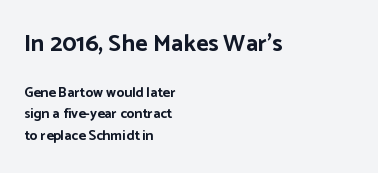
The image shows 24 px bold type, upright; set left-aligned, normal line spacing (1.56x), normal letter spacing, not underlined; the first (top) block is 1.71x larger.
